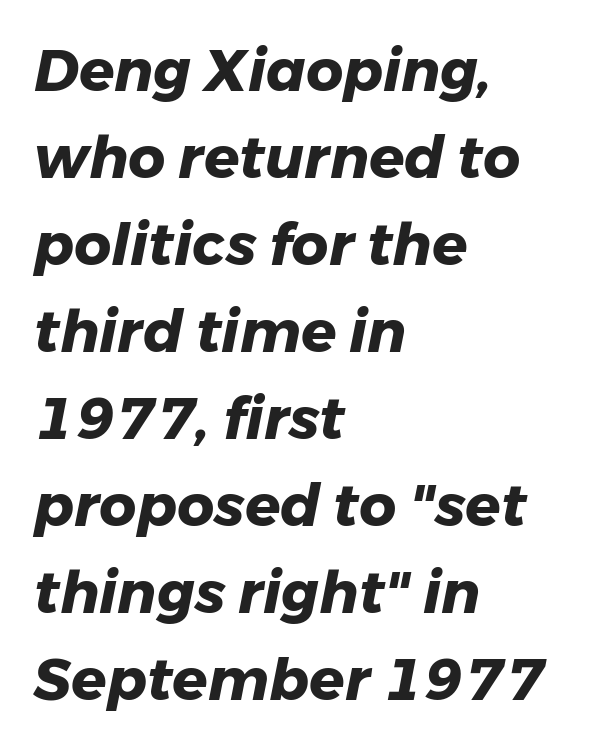
The image shows 58 px heavy type, italic (leaning right); set left-aligned, normal line spacing (1.5x), normal letter spacing, not underlined; low stroke contrast and a medium x-height.
